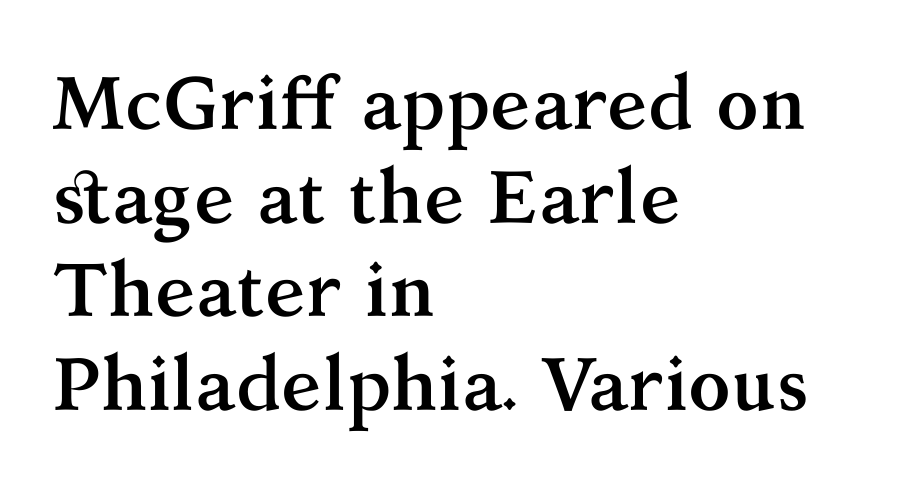
In terms of weight, the rendering is a true, heavy bold. A typesetter would call this zero additional tracking. The designer went with a serif here, giving each stem small feet. The typography opts for an upright posture over an oblique one.
